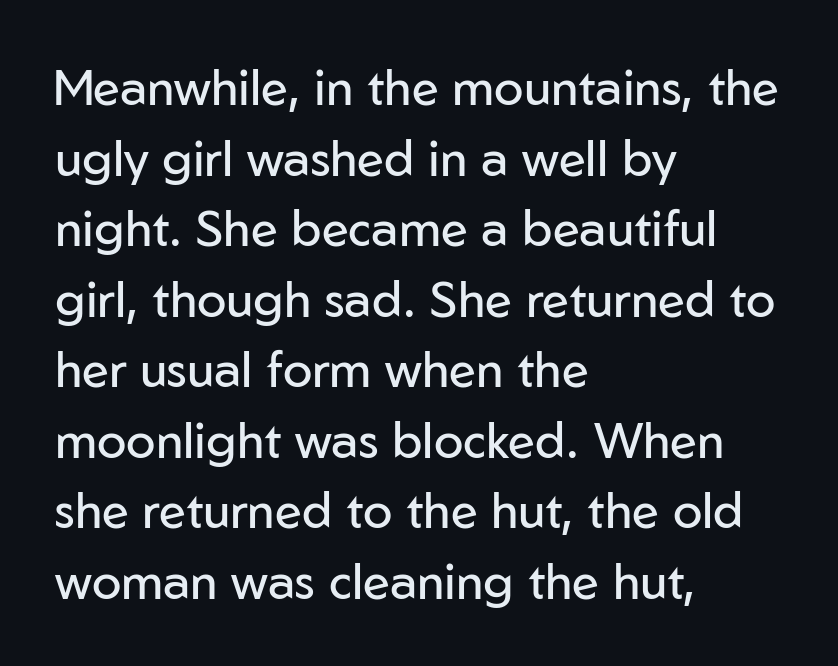
The face looks like a standard text weight, possibly lighter. Decoration check: the copy has no underline. Vertical strokes here are truly vertical. Each letter keeps its own natural width here, so spacing adapts to shape. Does extra space separate the letters? No, they use regular spacing. Every row of glyphs begins at an identical x-position on the left.
